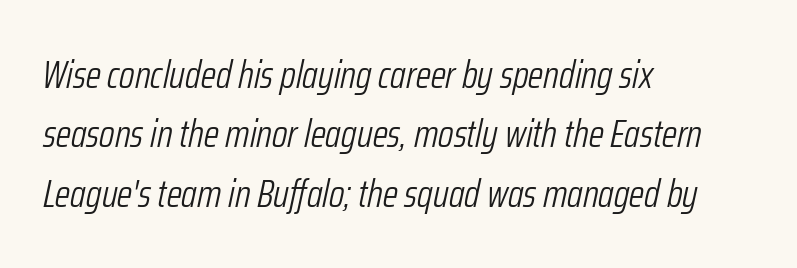
The typesetter chose a ragged-right arrangement here. The zone under the glyphs is completely vacant. The strokes carry an ordinary text weight at most. Tracking here is standard; glyphs follow each other at the usual distance.
